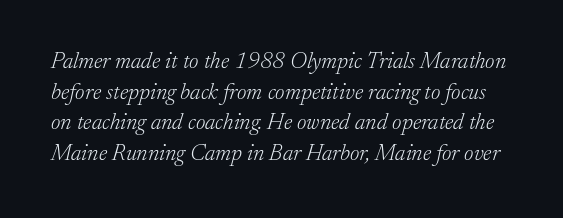
{"italic": "yes", "lean": "right", "slant_degrees": 17, "bold": "no", "underline": "no", "line_spacing": "normal", "line_spacing_ratio": 1.33, "letter_spacing": "normal", "letter_spacing_em": 0.0, "glyph_px": 23}
